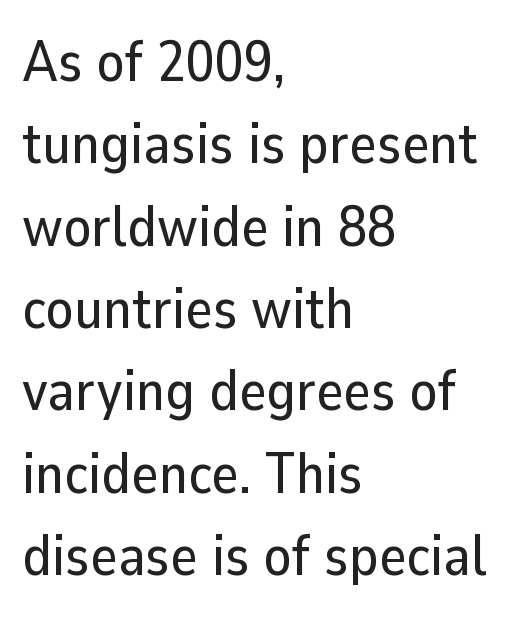
The typeface chosen for these lines omits serifs. You could not count columns in this text — the font is proportionally spaced. Lines of text with bare space underneath. The horizontal fit of the characters is conventional and even. Ascenders rise straight up at ninety degrees. Regular leading.
